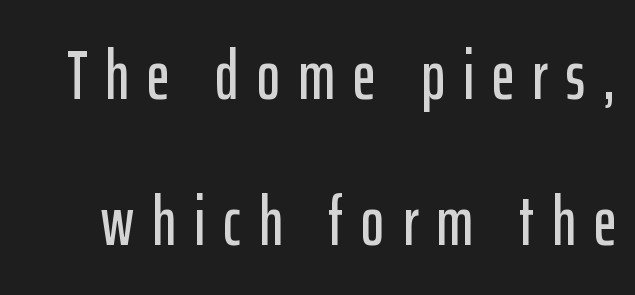
Q: Is the text italic (slanted)? A: No, it is upright.
Q: Is the typeface a serif or a sans-serif typeface? A: Sans-serif.
Q: Is the text underlined? A: No.
Q: Is the spacing between letters normal or unusually wide? A: Unusually wide.
Q: Is the spacing between lines tight, normal or loose? A: Loose.
Q: Width (condensed, normal, or wide)? A: Condensed.
Q: Stroke contrast? A: Low.
Q: x-height? A: Medium.
Q: Monospaced? A: No.
